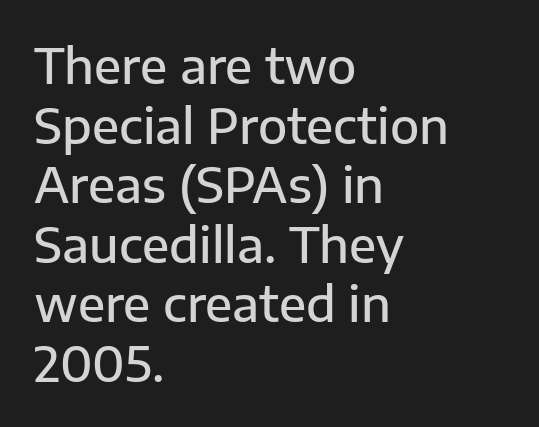
Q: Is the text bold? A: Semi-bold.
Q: Is the text italic (slanted)? A: No, it is upright.
Q: Is the typeface a serif or a sans-serif typeface? A: Sans-serif.
Q: Is the text underlined? A: No.
Q: How is the paragraph aligned? A: Left-aligned.
Q: Is the spacing between letters normal or unusually wide? A: Normal.
Q: Width (condensed, normal, or wide)? A: Normal.
Q: Stroke contrast? A: Low.
Q: x-height? A: Medium.
Q: Monospaced? A: No.
